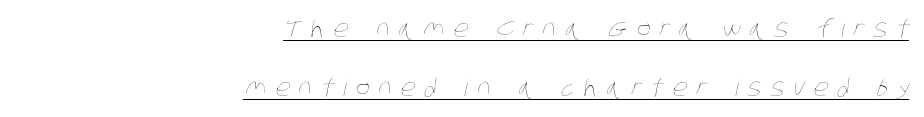
The image shows 24 px text type; set right-aligned, loose line spacing (2.46x), unusually wide letter spacing (+0.37 em), underlined.
